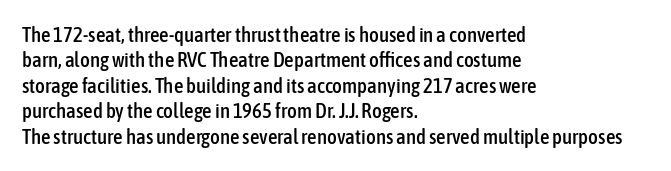
The image shows 21 px text type, upright; set left-aligned, line spacing 1.21x, normal letter spacing, not underlined.
